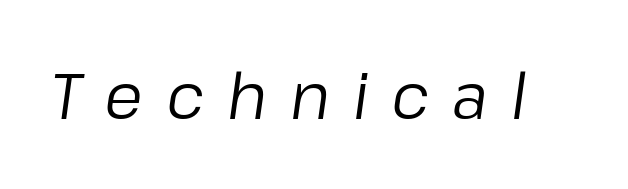
{"italic": "yes", "lean": "right", "slant_degrees": 8, "bold": "no", "weight": "regular", "width": "normal", "stroke_contrast": "low", "x_height": "medium", "monospaced": "no", "underline": "no", "letter_spacing": "wide", "letter_spacing_em": 0.36, "glyph_px": 63}
